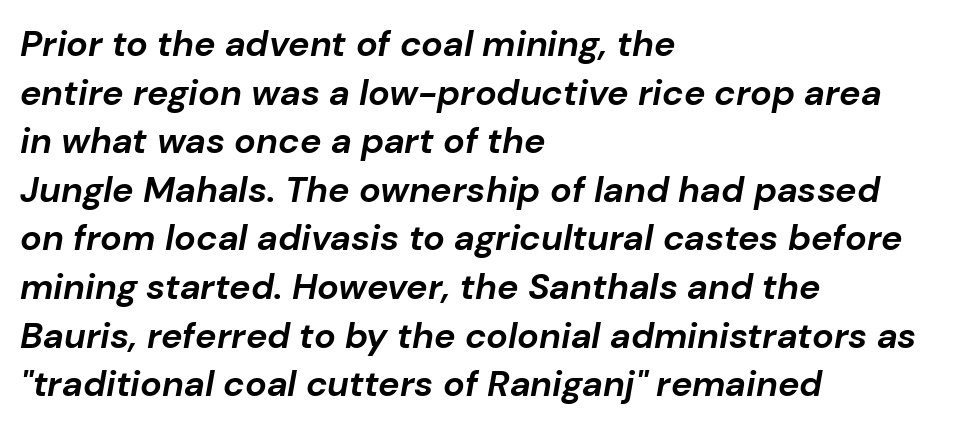
Q: Is the text bold? A: Yes.
Q: Is the text italic (slanted)? A: Yes, it leans right by about 10 degrees.
Q: Is the text underlined? A: No.
Q: How is the paragraph aligned? A: Left-aligned.
Q: Is the spacing between letters normal or unusually wide? A: Normal.
Q: Is the spacing between lines tight, normal or loose? A: Normal.
Q: Width (condensed, normal, or wide)? A: Normal.
Q: Stroke contrast? A: Low.
Q: x-height? A: Medium.
Q: Monospaced? A: No.
